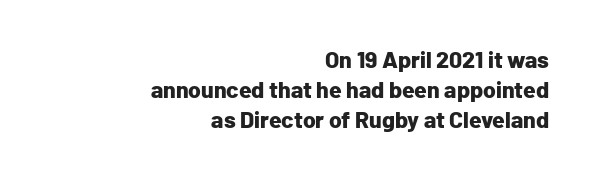
The image shows 23 px bold type, upright; set right-aligned, normal line spacing (1.3x), normal letter spacing, not underlined.
